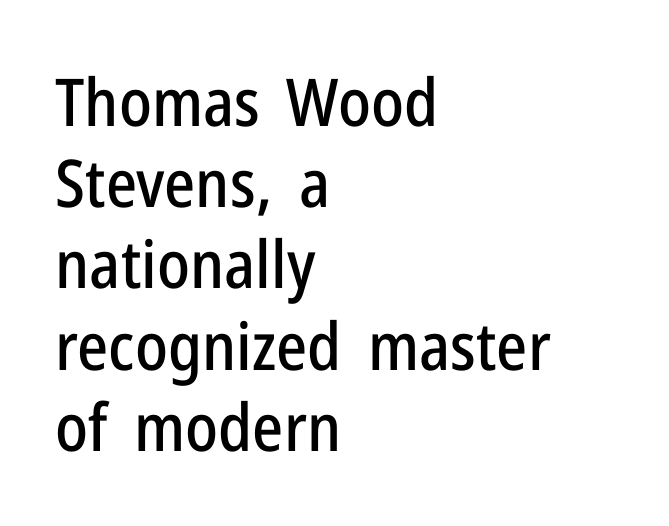
The image shows 66 px condensed sans-serif type, upright; set left-aligned, line spacing 1.23x, normal letter spacing, not underlined; low stroke contrast and a medium x-height.
